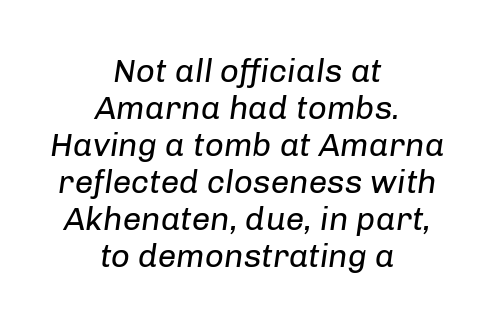
The image shows 33 px regular-weight type, italic (leaning right); set centered, tight line spacing (1.12x), normal letter spacing, not underlined; low stroke contrast and a medium x-height.
